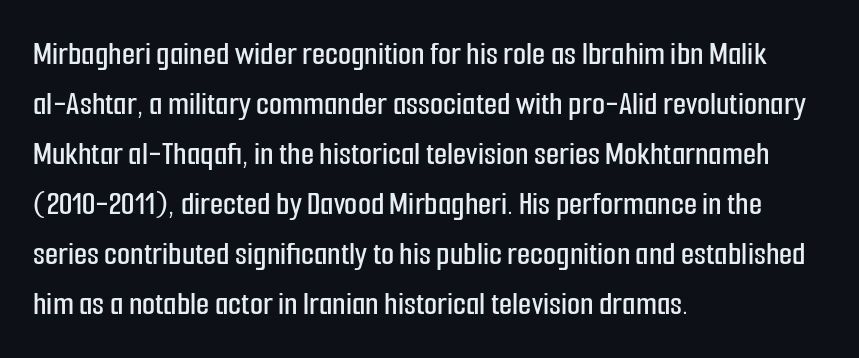
The image shows 34 px condensed sans-serif type, upright; set left-aligned, normal line spacing (1.47x), normal letter spacing, not underlined; low stroke contrast and a medium x-height.
